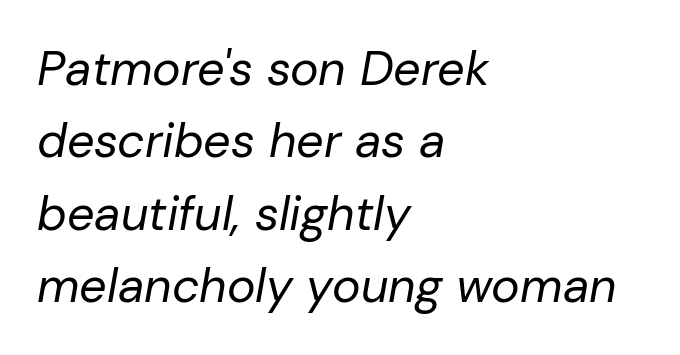
The image shows 48 px regular-weight type, italic (leaning right); set left-aligned, normal line spacing (1.51x), normal letter spacing, not underlined; low stroke contrast and a medium x-height.
